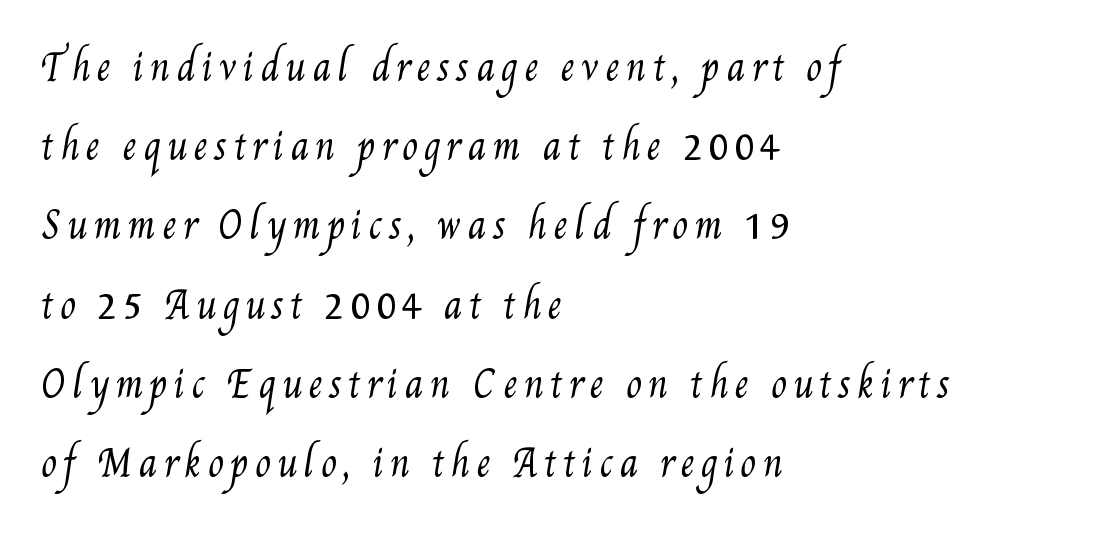
Q: Is the text bold? A: No.
Q: Is the text underlined? A: No.
Q: How is the paragraph aligned? A: Left-aligned.
Q: Is the spacing between lines tight, normal or loose? A: Loose.
Q: Width (condensed, normal, or wide)? A: Condensed.
Q: Stroke contrast? A: Medium.
Q: x-height? A: Small.
Q: Monospaced? A: No.
